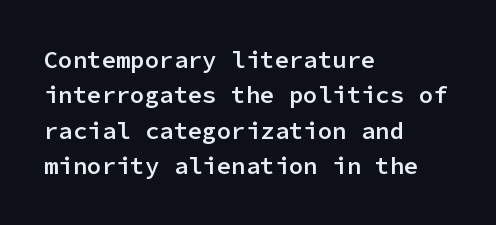
The image shows 24 px text type, upright; set left-aligned, normal line spacing (1.47x), normal letter spacing, not underlined.
